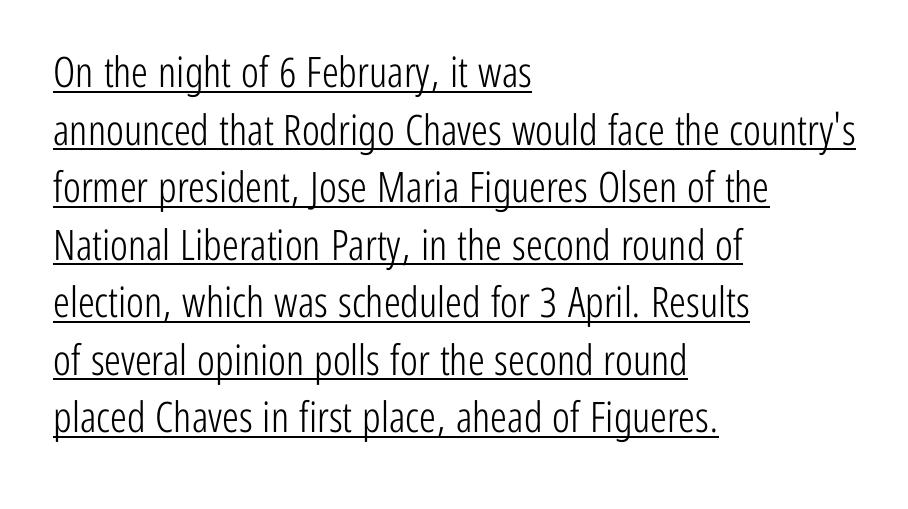
{"serif": "no", "italic": "no", "bold": "no", "weight": "light", "width": "condensed", "stroke_contrast": "low", "x_height": "medium", "monospaced": "no", "underline": "yes", "align": "left", "line_spacing": "normal", "line_spacing_ratio": 1.37, "letter_spacing": "normal", "letter_spacing_em": 0.0, "glyph_px": 42}
